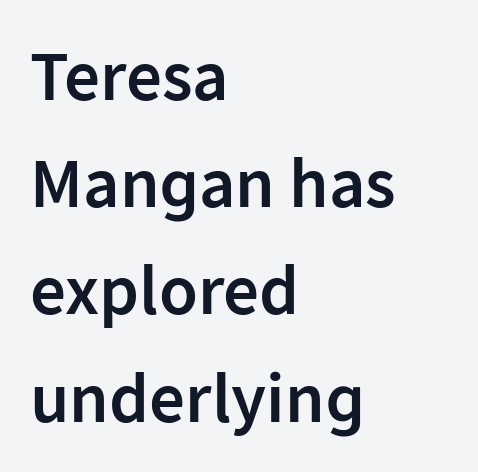
Caption: standard tracking, unaltered. Each letter's strokes conclude bluntly, with no projecting serifs. Notice how descenders clear the ascenders below comfortably — that's standard leading. Each letter keeps its own natural width here, so spacing adapts to shape. The paragraph has a hard left edge and a soft right edge. Italic? Not at all — the glyphs are vertical.
